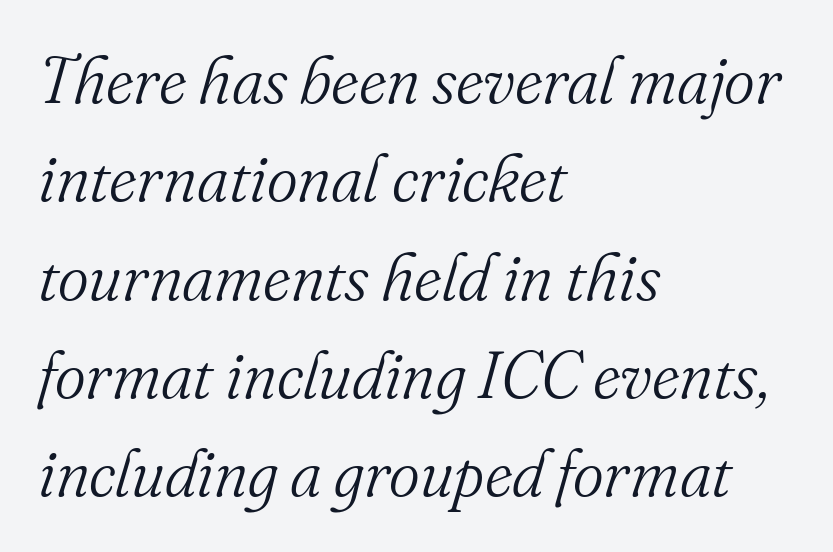
Q: Is the text bold? A: No.
Q: Is the text italic (slanted)? A: Yes, it leans right by about 16 degrees.
Q: Is the typeface a serif or a sans-serif typeface? A: Serif.
Q: Is the text underlined? A: No.
Q: How is the paragraph aligned? A: Left-aligned.
Q: Is the spacing between letters normal or unusually wide? A: Normal.
Q: Is the spacing between lines tight, normal or loose? A: Normal.
Q: Width (condensed, normal, or wide)? A: Normal.
Q: Stroke contrast? A: Medium.
Q: x-height? A: Small.
Q: Monospaced? A: No.
